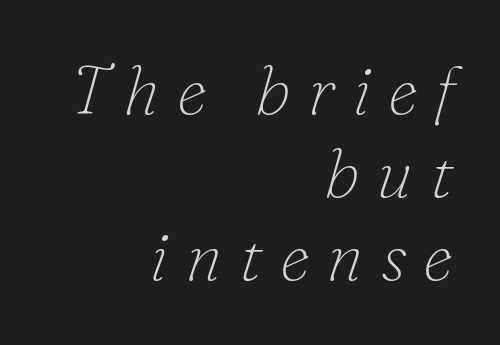
The image shows 68 px thin serif type, italic (leaning right); set right-aligned, line spacing 1.22x, unusually wide letter spacing (+0.25 em), not underlined; low stroke contrast and a small x-height.
